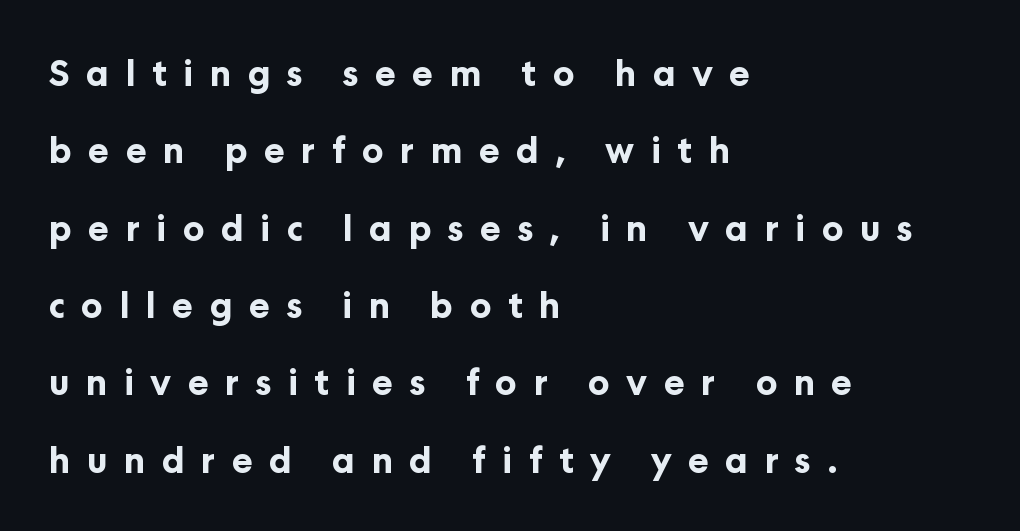
Upright lettering throughout. Heft: maximum for text — a bold. You could only call the tracking loose — the letters float apart. Descenders are the only things crossing below the line.
